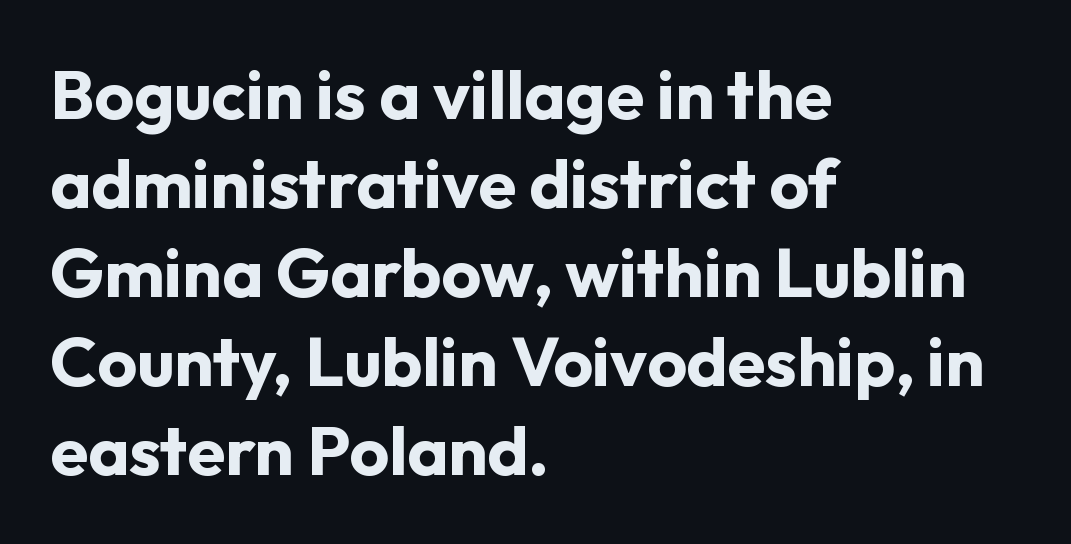
How heavy is the stroke? Heavy — this is a bold. The face used here is proportionally spaced, like ordinary book or web type. This is sans-serif lettering, the kind often seen on screens and signage. There is no visible air inserted between adjacent glyphs.
